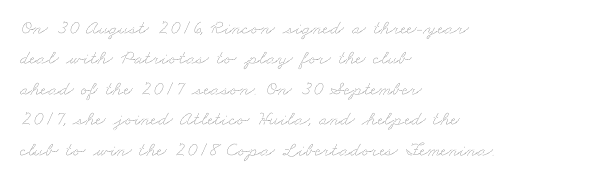
The image shows 20 px text type; set left-aligned, normal line spacing (1.52x), normal letter spacing, not underlined.
